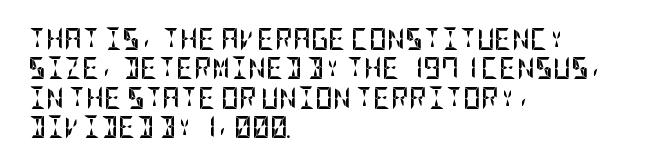
Every character sits straight up, as roman type does. Visually the block forms a straight wall on the left and a jagged coastline on the right. I'd describe the lettering as bold — thick and assertive. Unmarked baselines from the first word to the last.
